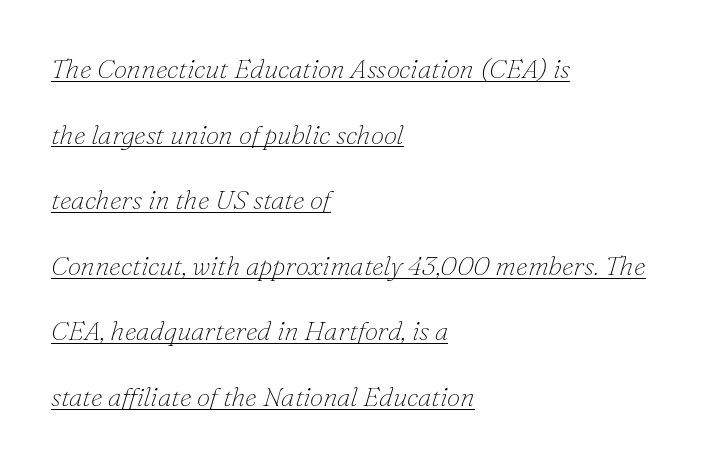
{"italic": "yes", "lean": "right", "slant_degrees": 16, "bold": "no", "underline": "yes", "align": "left", "line_spacing": "loose", "line_spacing_ratio": 2.43, "letter_spacing": "normal", "letter_spacing_em": 0.0, "glyph_px": 27}
